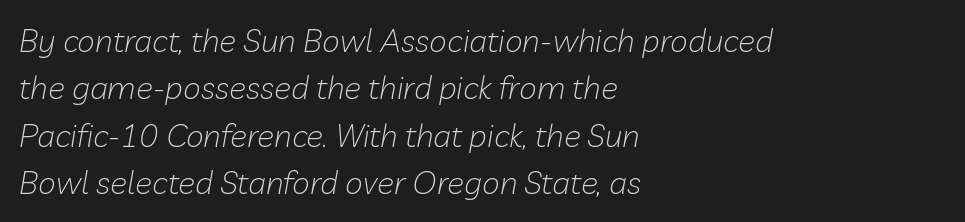
Q: Is the text bold? A: No.
Q: Is the text italic (slanted)? A: Yes, it leans right by about 10 degrees.
Q: Is the text underlined? A: No.
Q: How is the paragraph aligned? A: Left-aligned.
Q: Is the spacing between letters normal or unusually wide? A: Normal.
Q: Is the spacing between lines tight, normal or loose? A: Normal.
Q: Width (condensed, normal, or wide)? A: Normal.
Q: Stroke contrast? A: Low.
Q: x-height? A: Medium.
Q: Monospaced? A: No.
